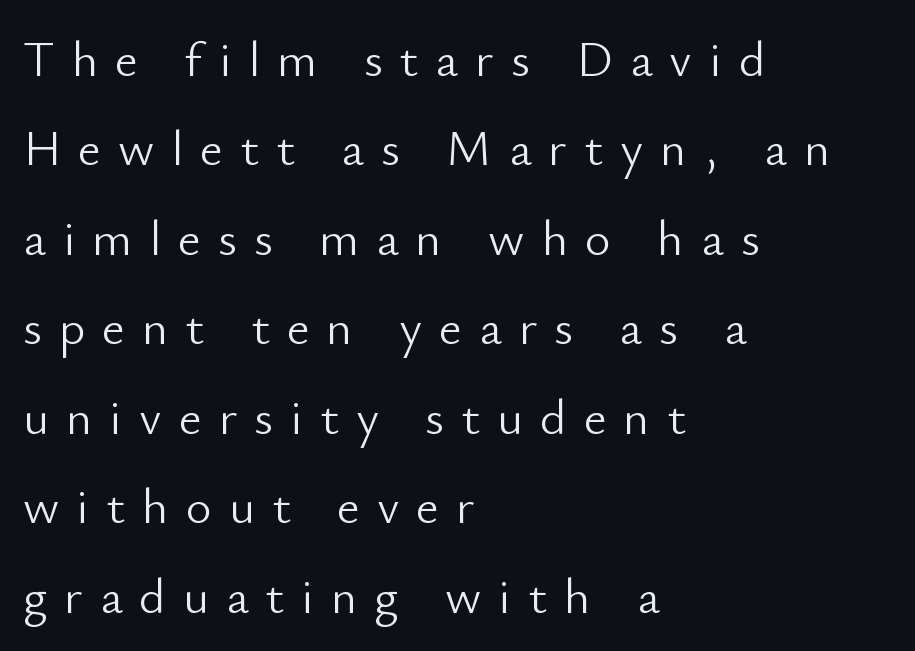
The image shows 50 px light sans-serif type, upright; set left-aligned, line spacing 1.79x, unusually wide letter spacing (+0.34 em), not underlined; low stroke contrast and a small x-height.
